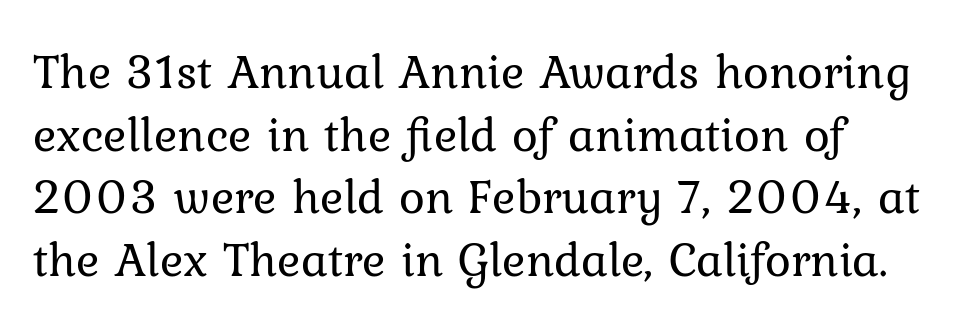
Observe the ordinary spacing: letters are neighbours, not strangers. Weight: in the light-to-regular range. Rows of type keep a routine distance in the vertical direction. Each letter keeps its own natural width here, so spacing adapts to shape. Quick note: not italic, upright. A bare baseline throughout the passage.
